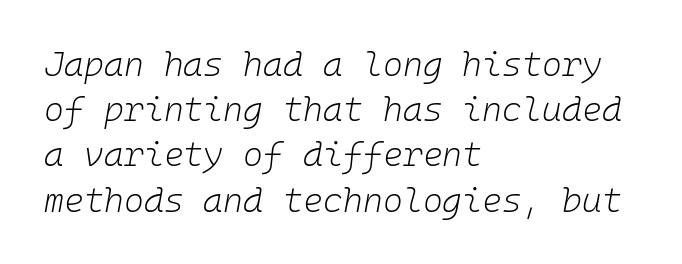
The lines sit at an ordinary, default distance from one another. These lines are rendered in a fixed-pitch font. It's the slanting kind of type. Unbolded letterforms with no extra heft.
